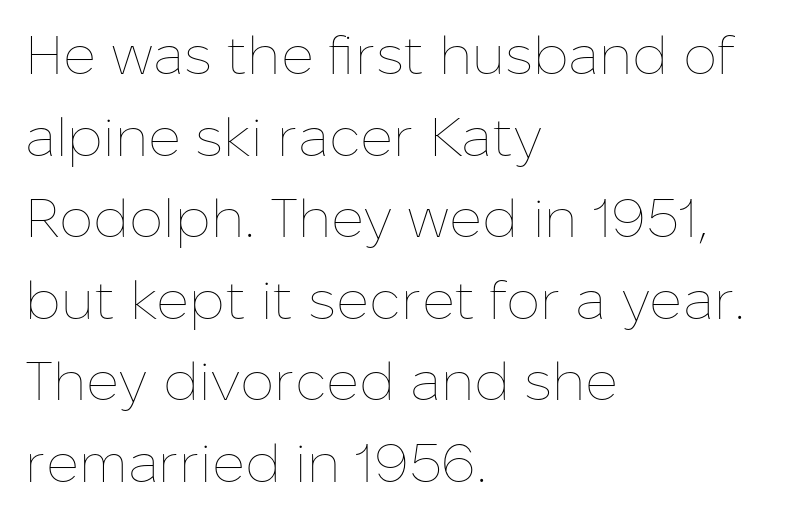
{"italic": "no", "bold": "no", "weight": "thin", "width": "normal", "stroke_contrast": "low", "x_height": "medium", "monospaced": "no", "underline": "no", "align": "left", "line_spacing": "normal", "line_spacing_ratio": 1.51, "letter_spacing": "normal", "letter_spacing_em": 0.0, "glyph_px": 54}
